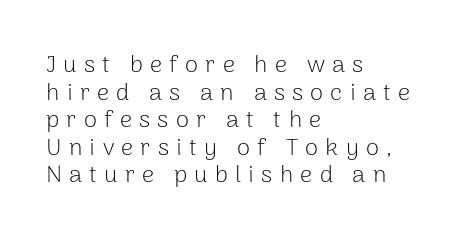
Q: Is the text bold? A: No.
Q: Is the text italic (slanted)? A: No, it is upright.
Q: Is the text underlined? A: No.
Q: How is the paragraph aligned? A: Left-aligned.
Q: Is the spacing between letters normal or unusually wide? A: Unusually wide.
Q: Is the spacing between lines tight, normal or loose? A: Tight.
